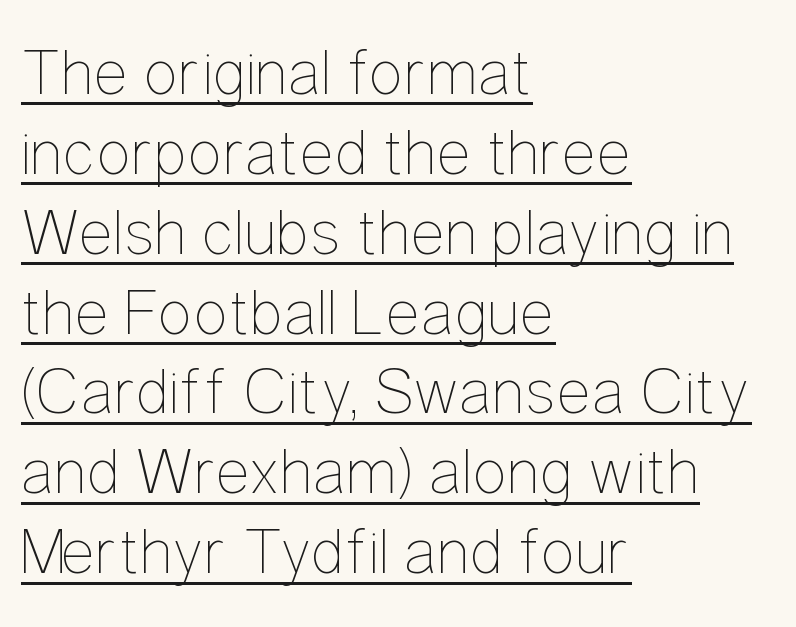
Q: Is the text bold? A: No.
Q: Is the text italic (slanted)? A: No, it is upright.
Q: Is the text underlined? A: Yes.
Q: How is the paragraph aligned? A: Left-aligned.
Q: Is the spacing between letters normal or unusually wide? A: Normal.
Q: Width (condensed, normal, or wide)? A: Condensed.
Q: Stroke contrast? A: Low.
Q: x-height? A: Medium.
Q: Monospaced? A: No.
